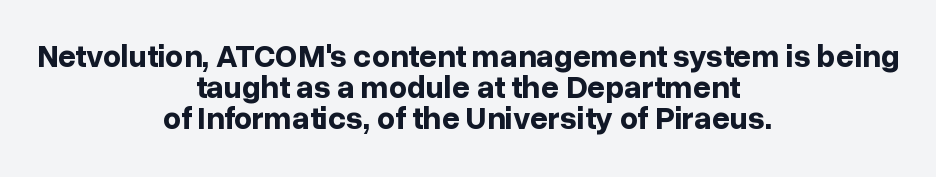
The image shows 32 px bold sans-serif type, upright; set centered, tight line spacing (0.97x), normal letter spacing, not underlined; low stroke contrast and a medium x-height.
